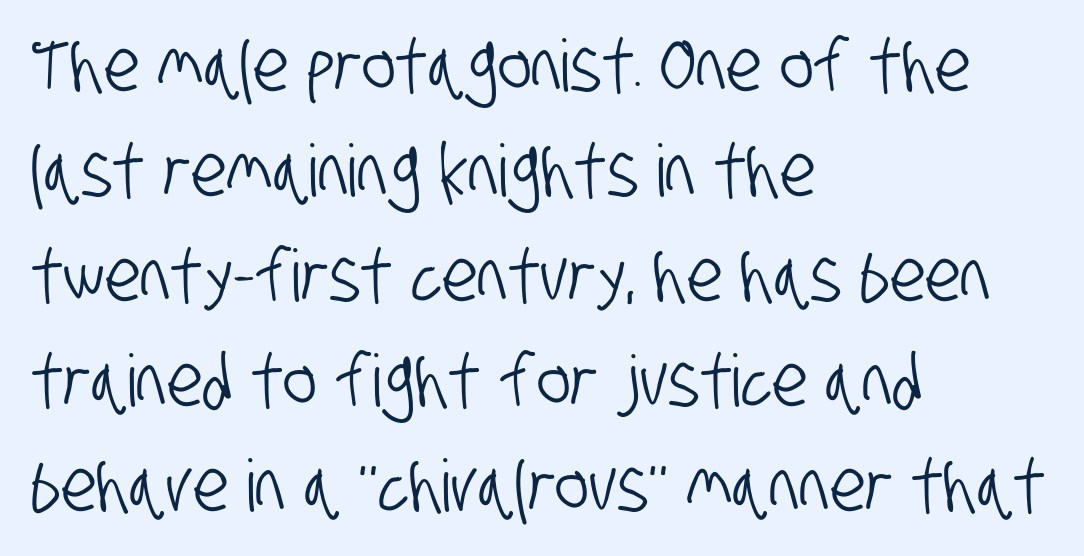
Here the glyphs are tracked normally, forming tight word shapes. The leading is moderate, giving the passage an even texture. The passage shown is typed in a proportional face where columns would drift. A sans-serif font was chosen for this passage. The text block is weighted toward the left margin, trailing off unevenly rightward.
